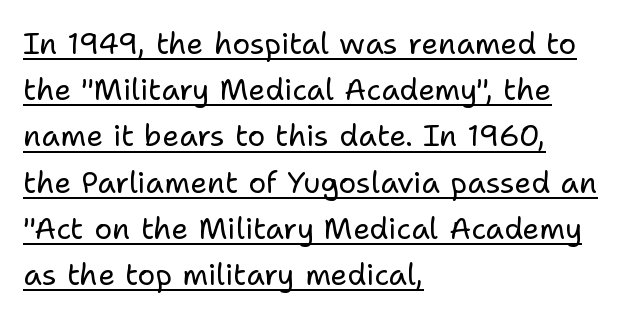
The image shows 30 px regular-weight sans-serif type, upright; set left-aligned, normal line spacing (1.54x), normal letter spacing, underlined; low stroke contrast and a medium x-height.
